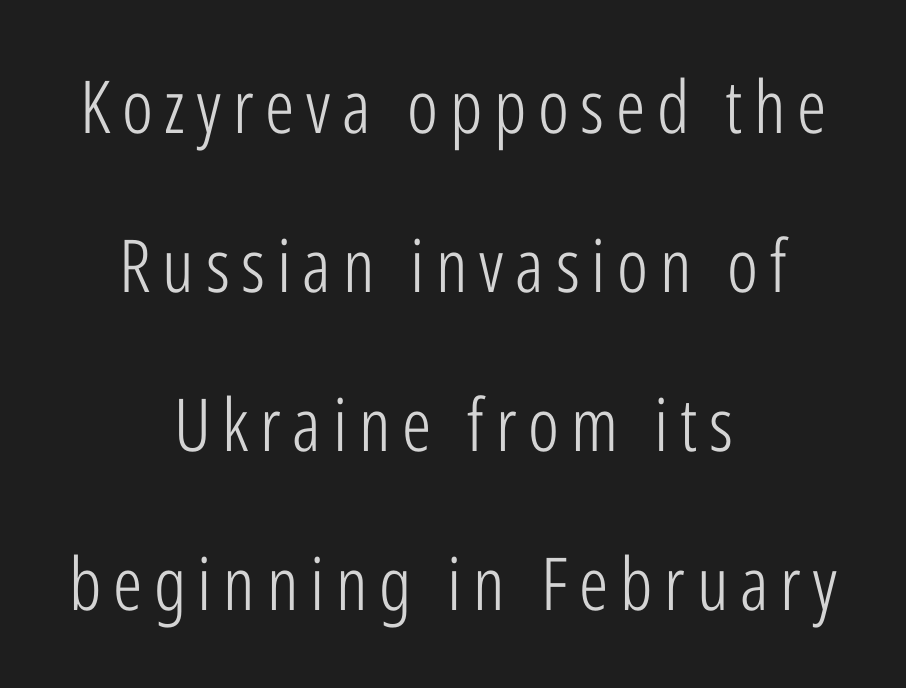
Think of a printed novel: that variable character pitch is what you see here. Neither beginnings nor endings align; midpoints do. What's the leading like? Stretched, with rows far apart. Examine the stroke ends and you'll find no serifs. A quiet, ordinary-to-light weight characterises the typeface.
